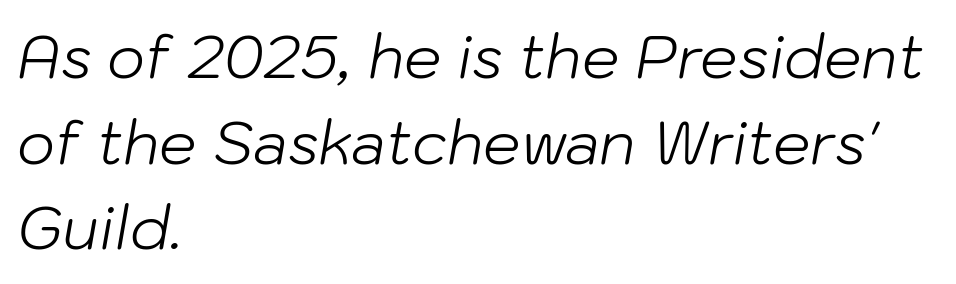
The image shows 59 px light type, italic (leaning right); set left-aligned, normal line spacing (1.45x), normal letter spacing, not underlined; low stroke contrast and a medium x-height.
